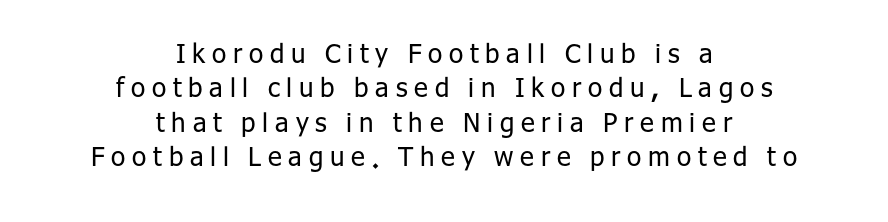
Q: Is the text bold? A: No.
Q: Is the text italic (slanted)? A: No, it is upright.
Q: Is the text underlined? A: No.
Q: How is the paragraph aligned? A: Centered.
Q: Is the spacing between letters normal or unusually wide? A: Unusually wide.
Q: Is the spacing between lines tight, normal or loose? A: Normal.
